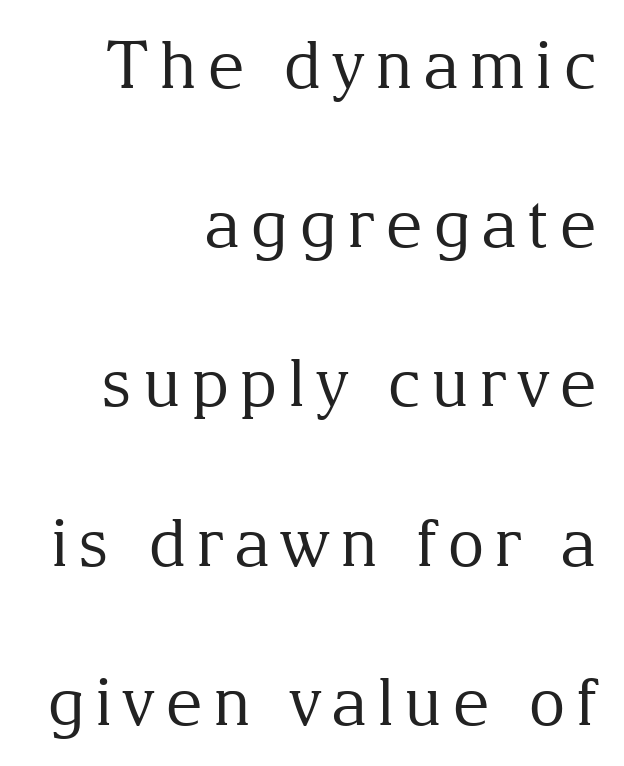
The image shows 65 px regular-weight serif type, upright; set right-aligned, loose line spacing (2.45x), not underlined; medium stroke contrast and a medium x-height.
